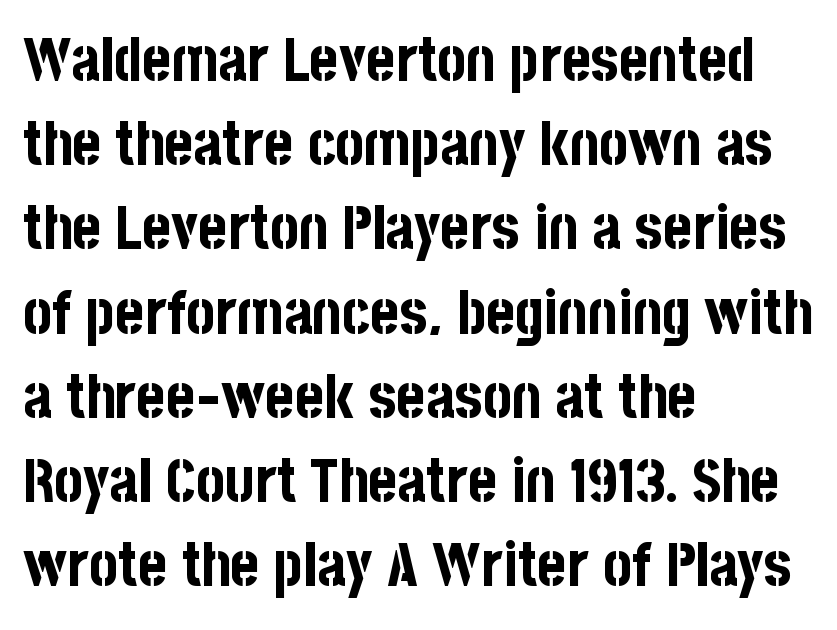
The image shows 61 px bold, condensed sans-serif type, upright; set left-aligned, normal line spacing (1.38x), normal letter spacing, not underlined; low stroke contrast and a large x-height.
